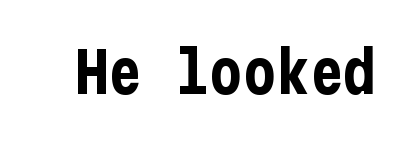
The image shows 56 px bold, condensed sans-serif type, upright; set normal letter spacing, not underlined; low stroke contrast and a medium x-height.
